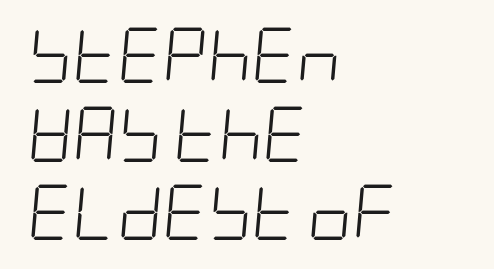
Students, observe: this is what conventionally led text looks like. Descenders hang freely into open space. This is oblique type, the kind used for emphasis or titles. Vertical stems look standard width or narrower in stroke.
